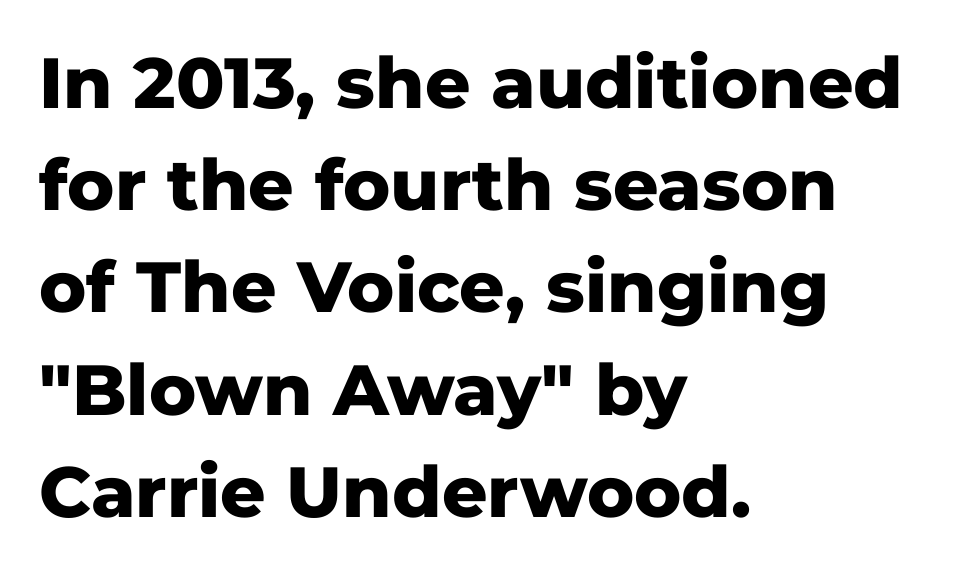
Q: Is the text bold? A: Yes.
Q: Is the text italic (slanted)? A: No, it is upright.
Q: Is the typeface a serif or a sans-serif typeface? A: Sans-serif.
Q: Is the text underlined? A: No.
Q: How is the paragraph aligned? A: Left-aligned.
Q: Is the spacing between letters normal or unusually wide? A: Normal.
Q: Is the spacing between lines tight, normal or loose? A: Normal.
Q: Width (condensed, normal, or wide)? A: Normal.
Q: Stroke contrast? A: Low.
Q: x-height? A: Medium.
Q: Monospaced? A: No.
